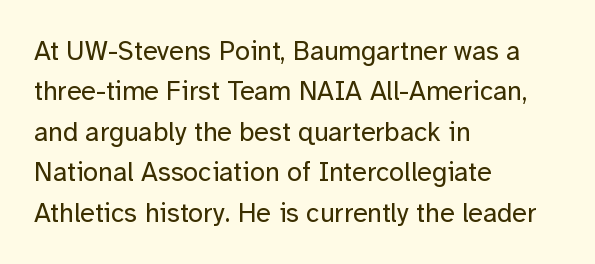
The image shows 27 px text type, upright; set left-aligned, normal line spacing (1.5x), normal letter spacing, not underlined.
